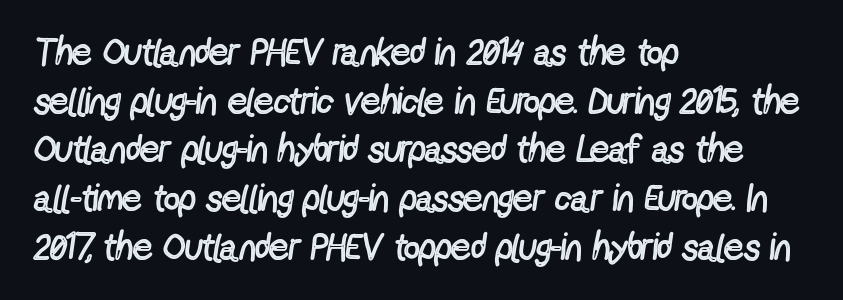
{"serif": "no", "bold": "no", "weight": "regular", "width": "condensed", "x_height": "medium", "monospaced": "no", "underline": "no", "align": "left", "line_spacing": "normal", "line_spacing_ratio": 1.28, "letter_spacing": "normal", "letter_spacing_em": 0.0, "glyph_px": 38}
